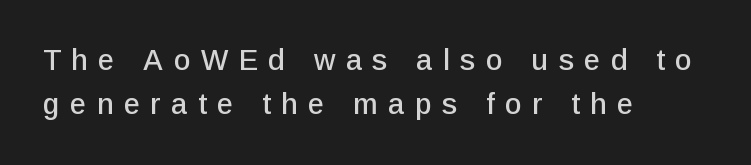
Style check: upright. The face used here is proportionally spaced, like ordinary book or web type. The passage shown stacks its lines at a standard gap. The passage shown has open, widely tracked lettering throughout. Beneath every word, the page is bare.
